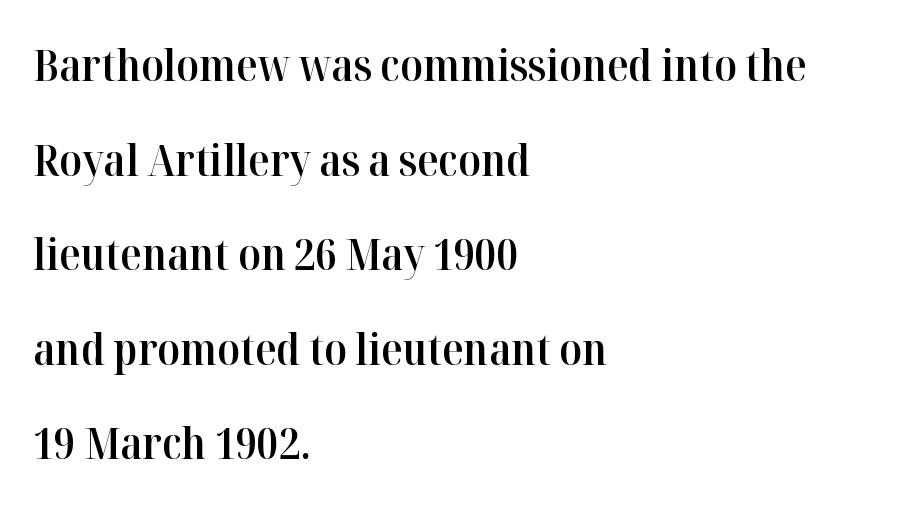
Q: Is the text bold? A: Semi-bold.
Q: Is the text italic (slanted)? A: No, it is upright.
Q: Is the typeface a serif or a sans-serif typeface? A: Serif.
Q: Is the text underlined? A: No.
Q: How is the paragraph aligned? A: Left-aligned.
Q: Is the spacing between letters normal or unusually wide? A: Normal.
Q: Is the spacing between lines tight, normal or loose? A: Loose.
Q: Width (condensed, normal, or wide)? A: Normal.
Q: Stroke contrast? A: High.
Q: x-height? A: Medium.
Q: Monospaced? A: No.
